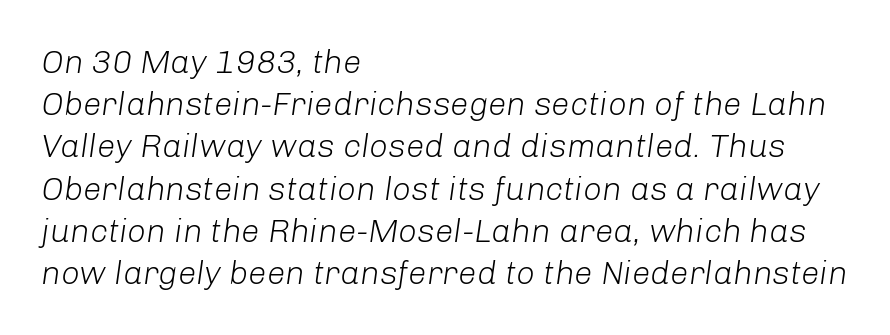
The image shows 33 px light type, italic (leaning right); set left-aligned, normal line spacing (1.28x), normal letter spacing, not underlined; low stroke contrast and a medium x-height.
